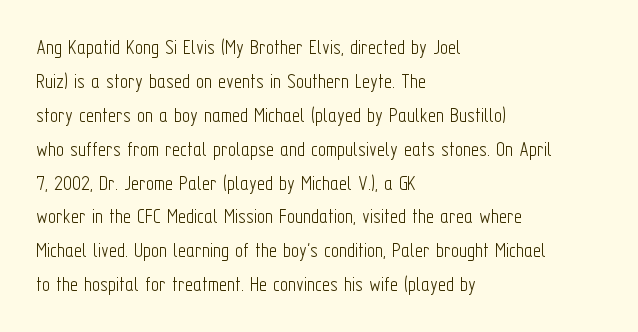
These lines stack with their left ends in a neat column. Any mark beneath the type? The region is blank. Short note: letters normally spaced. The type sits square on the baseline with zero lean.
